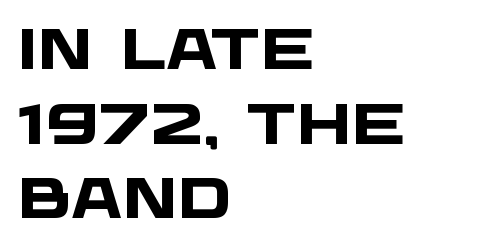
Leftover space on each line is placed entirely after the last word. Stroke terminals: plain, sans-serif. Nobody touched the tracking dial on this one. If you measured baseline to baseline, you'd find a middling distance. The strokes are fattened all the way to bold. Plain, unruled lines of type.
